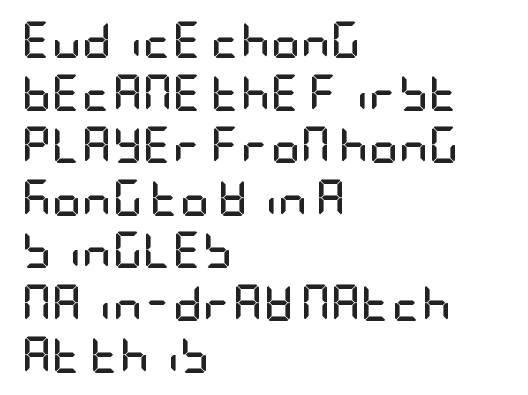
Q: Is the text bold? A: Yes.
Q: Is the text italic (slanted)? A: No, it is upright.
Q: Is the typeface a serif or a sans-serif typeface? A: Sans-serif.
Q: Is the text underlined? A: No.
Q: How is the paragraph aligned? A: Left-aligned.
Q: Is the spacing between letters normal or unusually wide? A: Normal.
Q: Is the spacing between lines tight, normal or loose? A: Normal.
Q: Width (condensed, normal, or wide)? A: Condensed.
Q: Stroke contrast? A: Low.
Q: x-height? A: Large.
